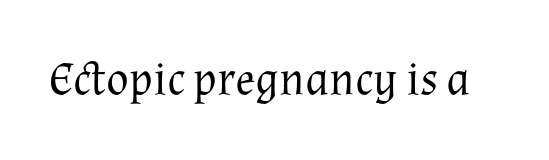
{"serif": "yes", "italic": "no", "bold": "no", "weight": "regular", "width": "normal", "stroke_contrast": "medium", "x_height": "medium", "monospaced": "no", "underline": "no", "letter_spacing": "normal", "letter_spacing_em": 0.0, "glyph_px": 47}
